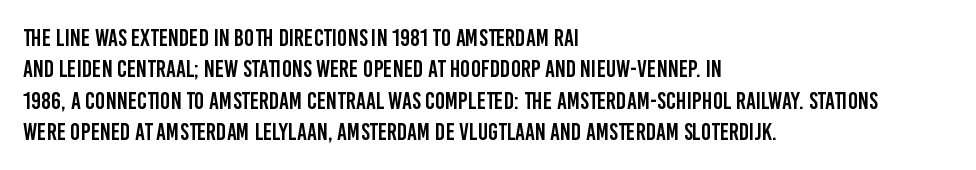
The image shows 24 px text type, upright; set left-aligned, normal line spacing (1.31x), normal letter spacing, not underlined.
